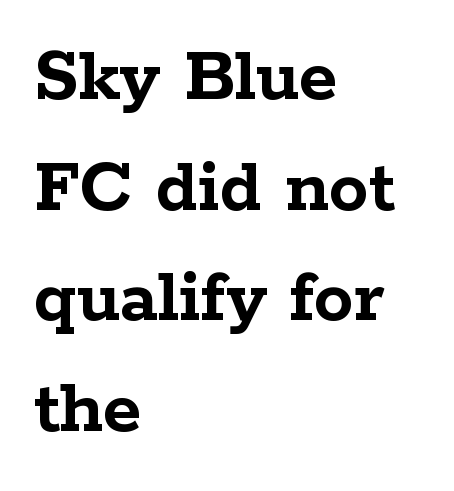
{"serif": "yes", "italic": "no", "bold": "yes", "weight": "semibold", "width": "wide", "stroke_contrast": "low", "x_height": "medium", "monospaced": "no", "underline": "no", "align": "left", "line_spacing": "normal", "line_spacing_ratio": 1.4, "letter_spacing": "normal", "letter_spacing_em": 0.0, "glyph_px": 79}
